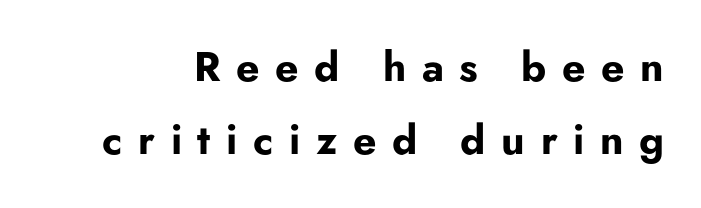
{"serif": "no", "italic": "no", "bold": "yes", "weight": "bold", "width": "normal", "stroke_contrast": "low", "x_height": "small", "monospaced": "no", "underline": "no", "line_spacing_ratio": 1.79, "letter_spacing": "wide", "letter_spacing_em": 0.38, "glyph_px": 41}
